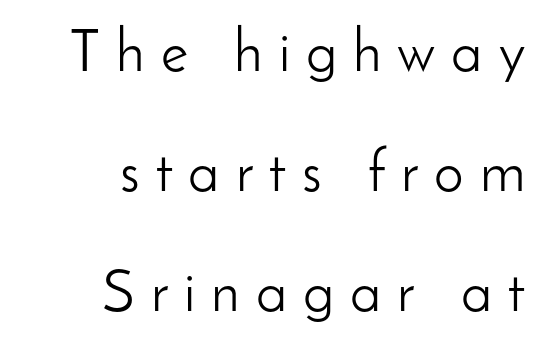
These lines were composed using upright roman letters. Line spacing here is loose. The passage shown is not bold in any degree. Each letter keeps its own natural width here, so spacing adapts to shape. These lines stack with their right ends in a neat column.
